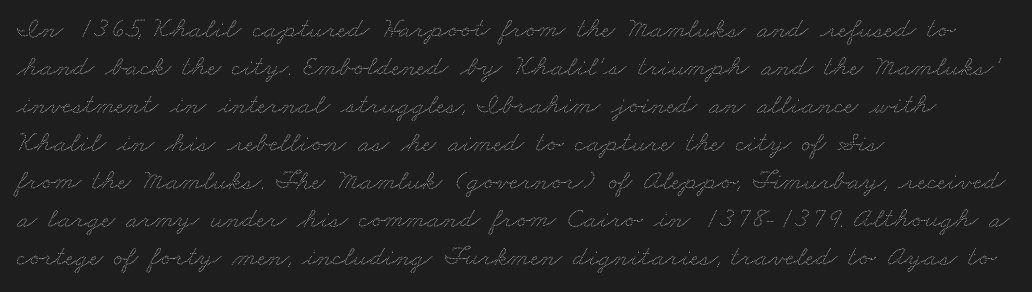
Check the space under the baseline: it is left empty. This rendering uses left alignment, leaving the right contour irregular. The horizontal fit of the characters is conventional and even. Quick note: interline space is typical.
